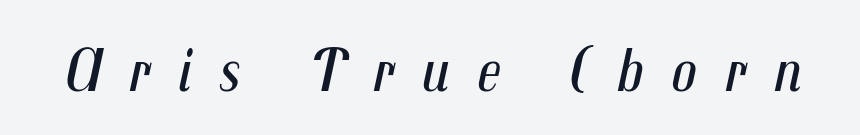
The image shows 63 px regular-weight, condensed type, italic (leaning right); set unusually wide letter spacing (+0.43 em), not underlined; medium stroke contrast and a medium x-height.
